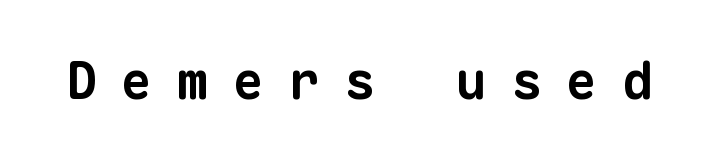
This rendering employs a face without finishing strokes, i.e., a sans-serif. Someone cranked the tracking dial way up on this one. Is the type bold? Yes — the strokes are clearly thick and heavy. Check under the words: just untouched page. The passage shown is typed in a monospace face where columns stay perfectly aligned.
